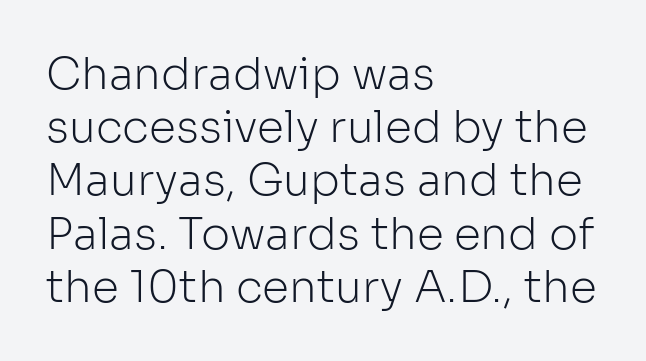
Q: Is the text bold? A: No.
Q: Is the text italic (slanted)? A: No, it is upright.
Q: Is the typeface a serif or a sans-serif typeface? A: Sans-serif.
Q: Is the text underlined? A: No.
Q: How is the paragraph aligned? A: Left-aligned.
Q: Is the spacing between letters normal or unusually wide? A: Normal.
Q: Width (condensed, normal, or wide)? A: Normal.
Q: Stroke contrast? A: Low.
Q: x-height? A: Medium.
Q: Monospaced? A: No.
